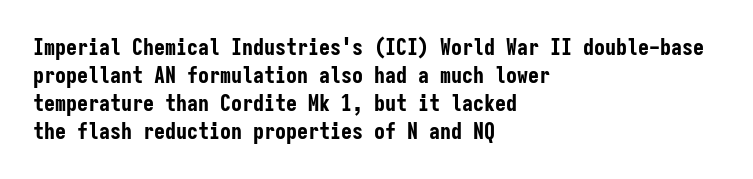
The image shows 22 px bold type, upright; set left-aligned, normal line spacing (1.27x), normal letter spacing, not underlined.
